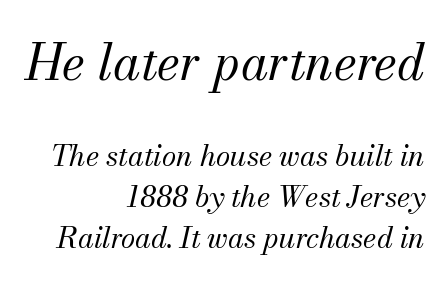
{"serif": "yes", "italic": "yes", "lean": "right", "slant_degrees": 13, "bold": "no", "weight": "regular", "width": "normal", "stroke_contrast": "medium", "x_height": "small", "monospaced": "no", "underline": "no", "align": "right", "line_spacing": "normal", "line_spacing_ratio": 1.41, "letter_spacing": "normal", "letter_spacing_em": 0.0, "larger_block": "first", "size_ratio": 1.72, "glyph_px": 50}
